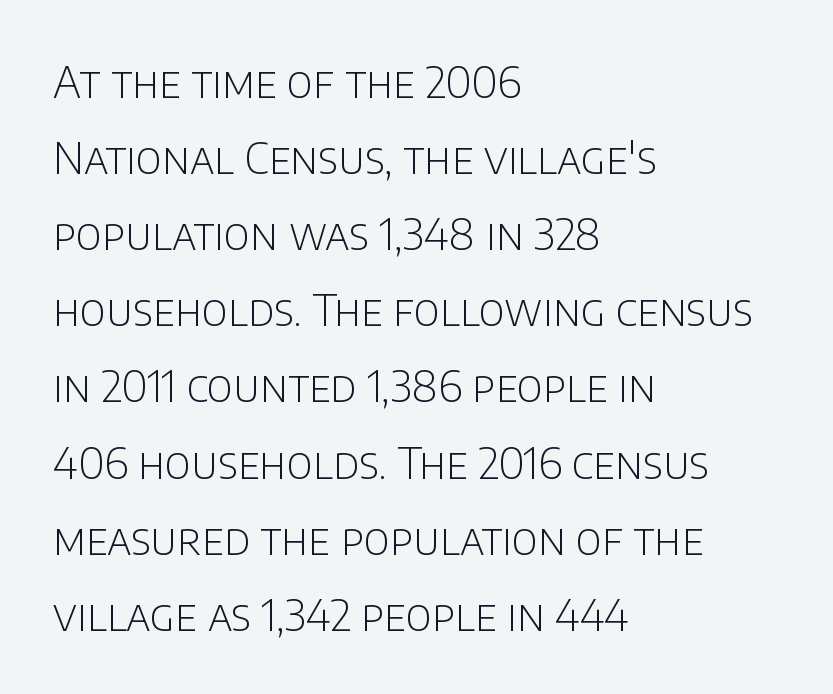
{"serif": "no", "italic": "no", "bold": "no", "weight": "light", "width": "normal", "stroke_contrast": "low", "x_height": "large", "monospaced": "no", "underline": "no", "align": "left", "line_spacing_ratio": 1.77, "letter_spacing": "normal", "letter_spacing_em": 0.0, "glyph_px": 43}
